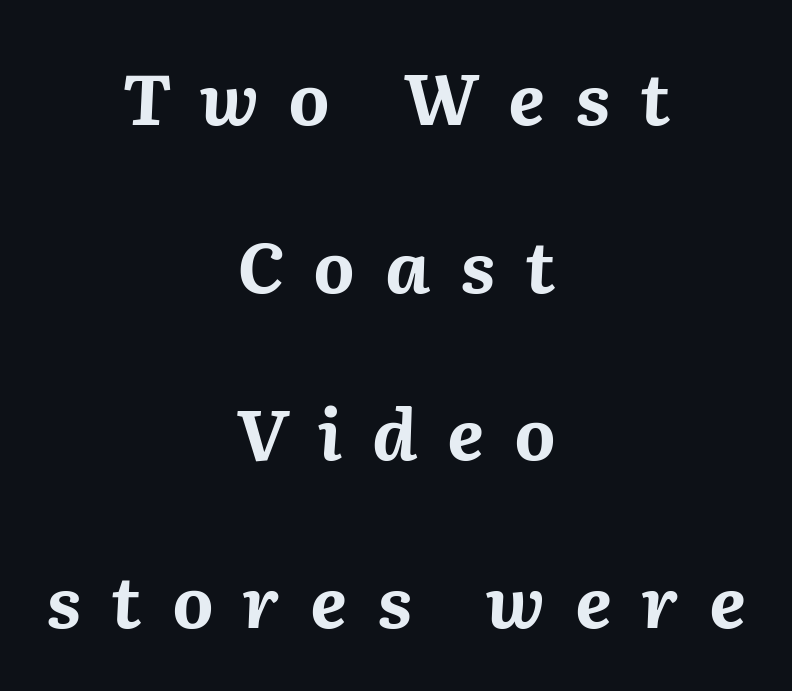
{"italic": "yes", "lean": "right", "slant_degrees": 2, "bold": "yes", "weight": "bold", "width": "normal", "stroke_contrast": "medium", "x_height": "medium", "monospaced": "no", "underline": "no", "align": "center", "line_spacing": "loose", "line_spacing_ratio": 2.36, "letter_spacing": "wide", "letter_spacing_em": 0.42, "glyph_px": 71}
